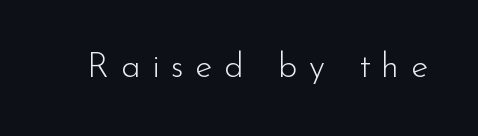
{"serif": "no", "italic": "no", "bold": "no", "weight": "light", "width": "normal", "stroke_contrast": "low", "x_height": "small", "monospaced": "no", "underline": "no", "letter_spacing": "wide", "letter_spacing_em": 0.33, "glyph_px": 35}
